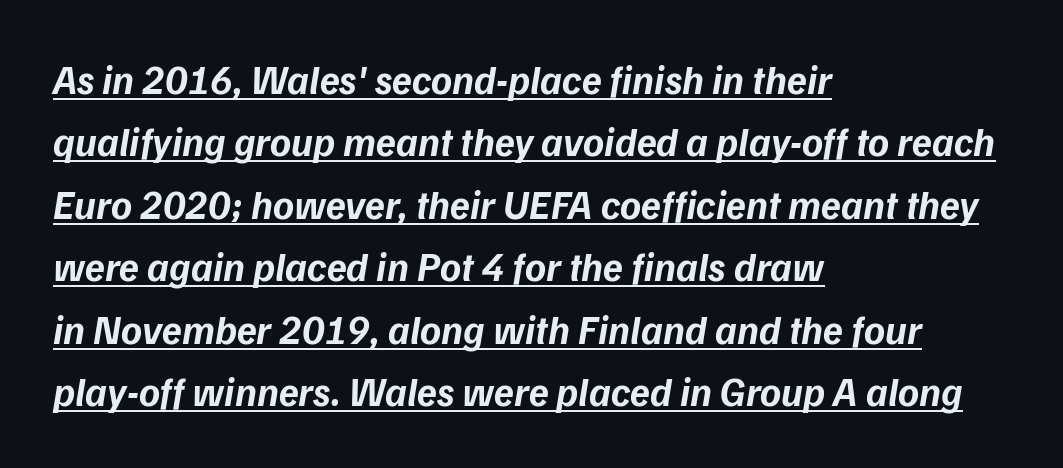
You can tell it's italic because the verticals aren't actually vertical. A baseline rule has been typeset under these characters. Is the block centered? No — it sits flush against the left margin. Normally led — the rows are evenly, conventionally spaced. Is the letter spacing exaggerated? No — it looks like the ordinary default. Set as a true bold cut, around the 700 mark.
